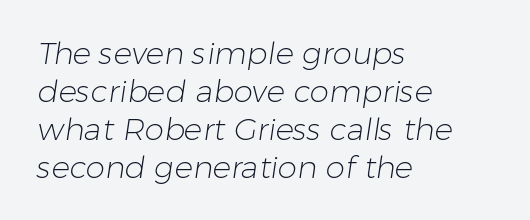
In terms of letterspacing, this is plain default setting. These lines are set flush left with a ragged right edge. These glyphs show unthickened strokes, regular width or finer. The words here are not underlined.
